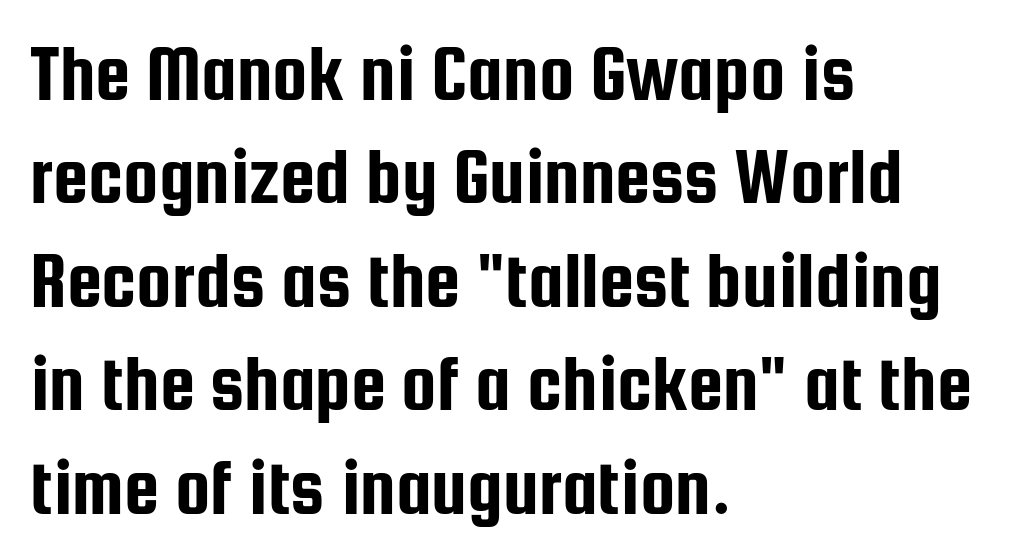
{"serif": "no", "italic": "no", "width": "condensed", "stroke_contrast": "low", "x_height": "medium", "monospaced": "no", "underline": "no", "align": "left", "line_spacing": "normal", "line_spacing_ratio": 1.31, "letter_spacing": "normal", "letter_spacing_em": 0.0, "glyph_px": 79}
